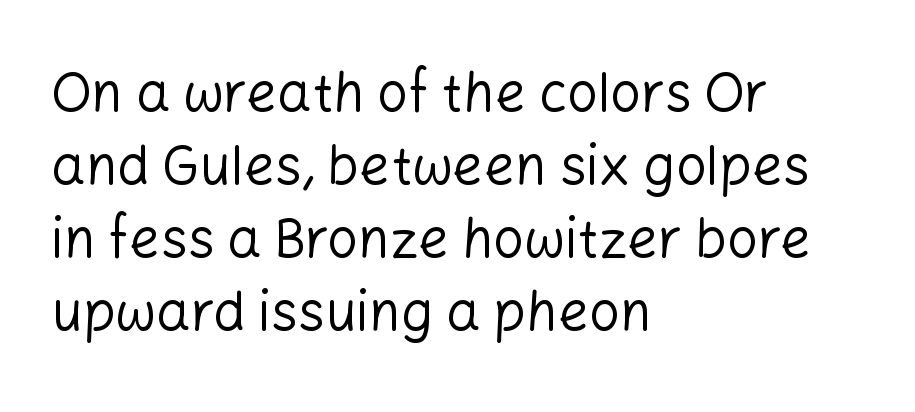
Q: Is the text bold? A: No.
Q: Is the text italic (slanted)? A: No, it is upright.
Q: Is the typeface a serif or a sans-serif typeface? A: Sans-serif.
Q: Is the text underlined? A: No.
Q: How is the paragraph aligned? A: Left-aligned.
Q: Is the spacing between letters normal or unusually wide? A: Normal.
Q: Is the spacing between lines tight, normal or loose? A: Normal.
Q: Width (condensed, normal, or wide)? A: Normal.
Q: Stroke contrast? A: Low.
Q: x-height? A: Medium.
Q: Monospaced? A: No.
